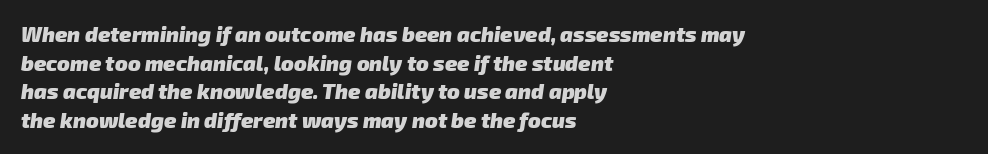
{"bold": "yes", "underline": "no", "align": "left", "line_spacing": "normal", "line_spacing_ratio": 1.36, "letter_spacing": "normal", "letter_spacing_em": 0.0, "glyph_px": 21}
